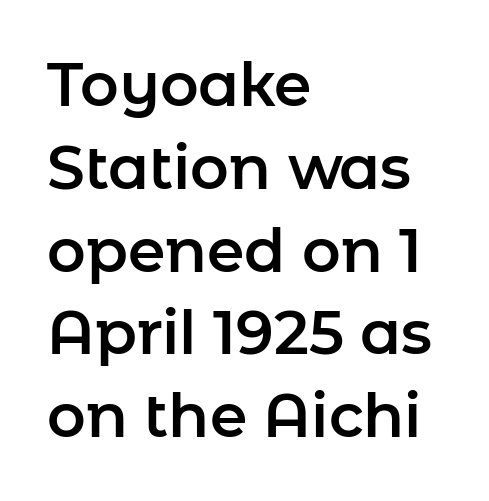
Character widths vary here, with narrow letters taking less room than wide ones. The words here are not underlined. The letters stand straight up with perfectly vertical stems. The rows are spaced the way most documents space them. The compositor pushed each line to the left boundary. There is no visible air inserted between adjacent glyphs.
